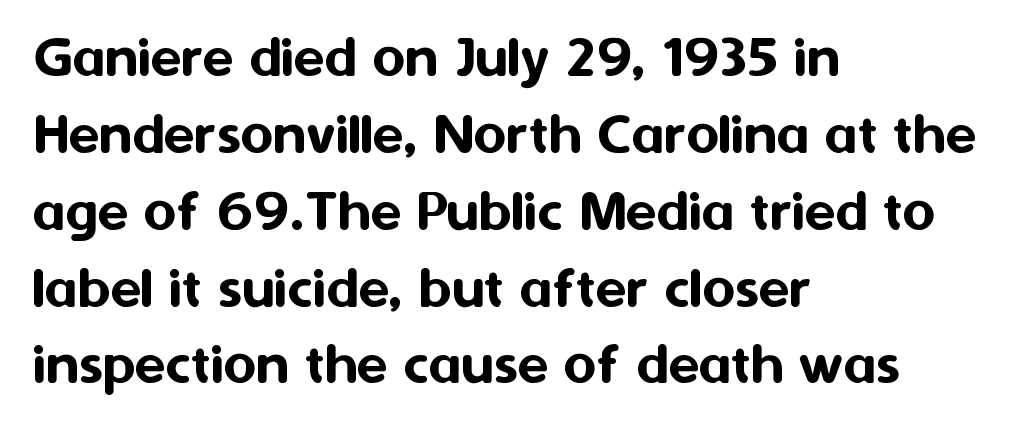
The image shows 63 px sans-serif type, upright; set left-aligned, line spacing 1.22x, normal letter spacing, not underlined; medium stroke contrast and a medium x-height.
